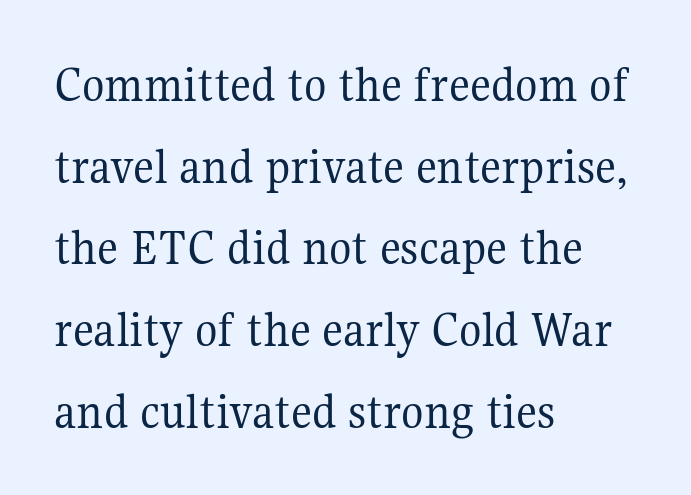
The image shows 52 px regular-weight serif type, upright; set left-aligned, normal line spacing (1.57x), normal letter spacing, not underlined; medium stroke contrast and a medium x-height.
